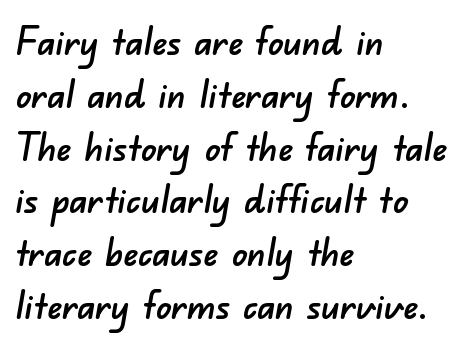
These lines are composed in type without serifs. The passage shown is not underscored anywhere. Horizontal bands of white between lines are of average thickness. Alignment: flush left. This sample has the flowing, uneven cadence of proportional lettering.
